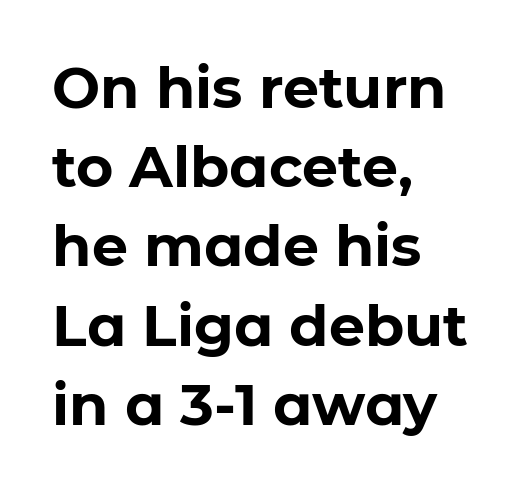
Here the glyphs are tracked normally, forming tight word shapes. Descenders hang freely into open space. The glyphs in this specimen are sans serif. The rendering uses a moderate line-height, typical for paragraphs. You could not count columns in this text — the font is proportionally spaced.
